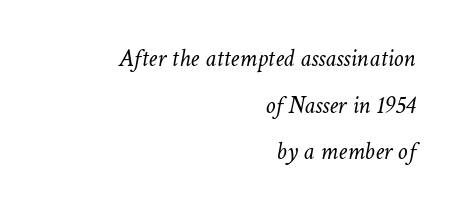
Horizontal alignment here is rightward, an uncommon choice for prose. Words float on clear page, feet unadorned. No heavy texture on the line: the type isn't bold. Short note: letters normally spaced. The typography opts for an oblique posture over an upright one.
